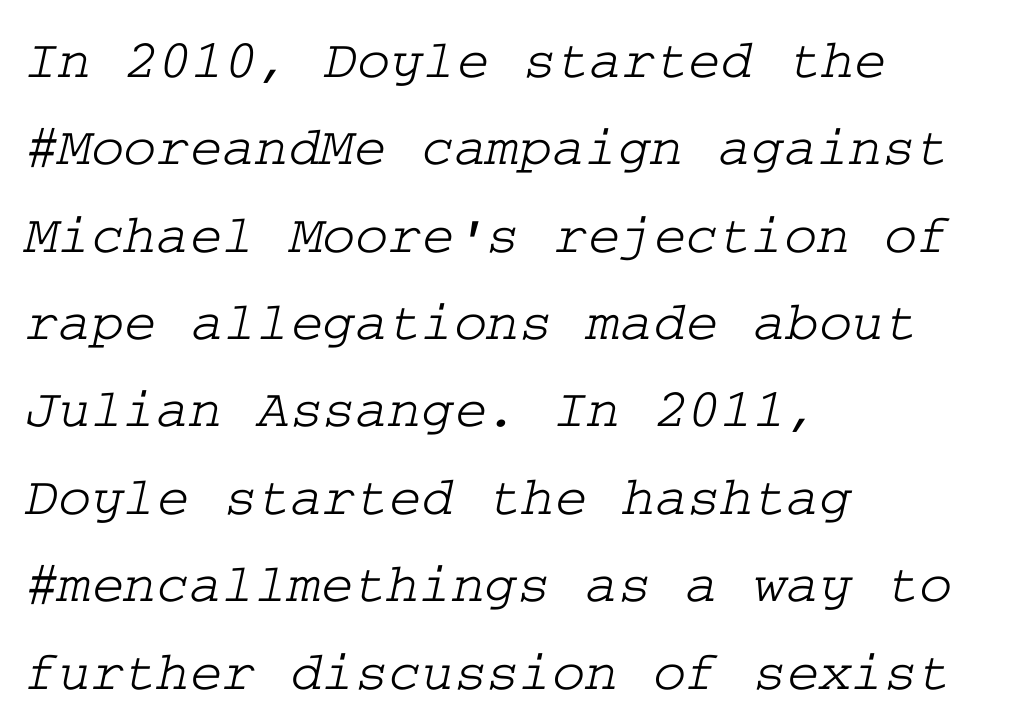
{"serif": "yes", "width": "wide", "stroke_contrast": "low", "x_height": "medium", "underline": "no", "align": "left", "line_spacing": "normal", "line_spacing_ratio": 1.56, "letter_spacing": "normal", "letter_spacing_em": 0.0, "glyph_px": 56}
